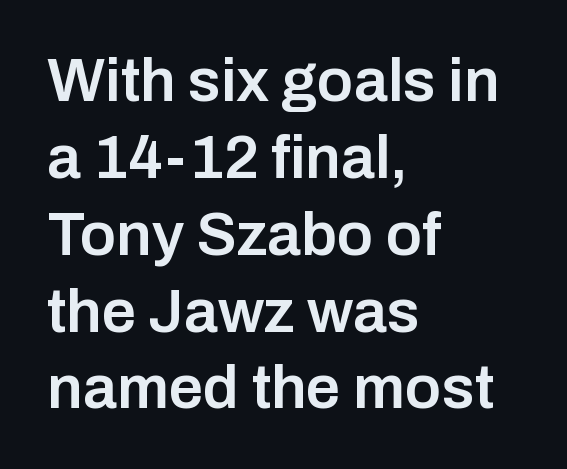
On the weight axis this lands at semibold, roughly 600. The passage shown is typed in a proportional face where columns would drift. The leading is moderate, giving the passage an even texture. The face used here is a sans, in the tradition of grotesques and geometrics. Compared with a centered layout, this one pins lines to the left instead.
